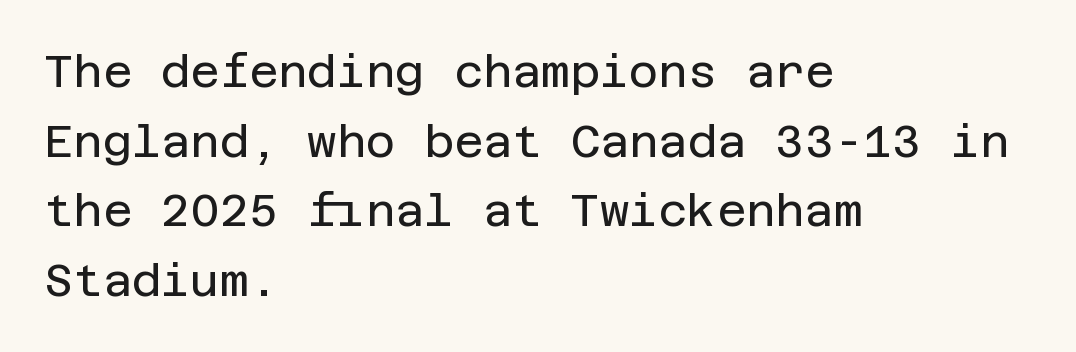
The image shows 45 px regular-weight sans-serif type, upright; set left-aligned, normal line spacing (1.55x), normal letter spacing, not underlined; low stroke contrast and a large x-height.
